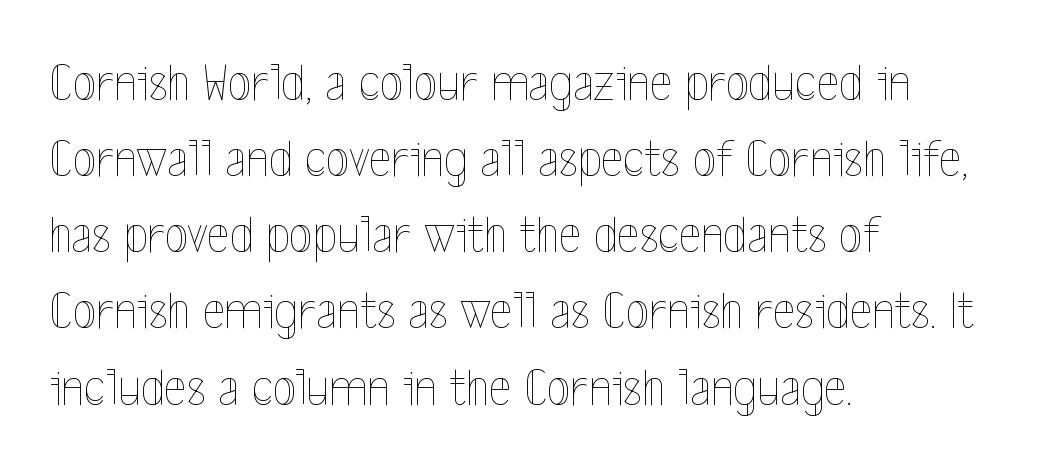
{"italic": "no", "bold": "no", "weight": "thin", "width": "condensed", "x_height": "medium", "monospaced": "no", "underline": "no", "align": "left", "line_spacing": "normal", "line_spacing_ratio": 1.41, "letter_spacing": "normal", "letter_spacing_em": 0.0, "glyph_px": 54}
